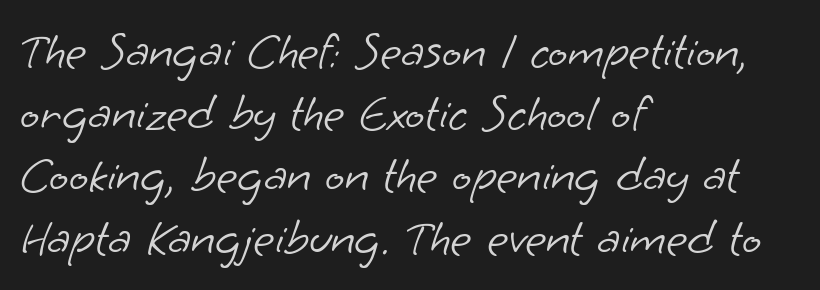
Think standard paragraph weight, or any step lighter than that. The horizontal fit of the characters is conventional and even. This sample is left-justified, so line endings fall wherever the words run out. Check where the strokes stop: nothing finishes them off — pure sans. The face used here is proportionally spaced, like ordinary book or web type.
